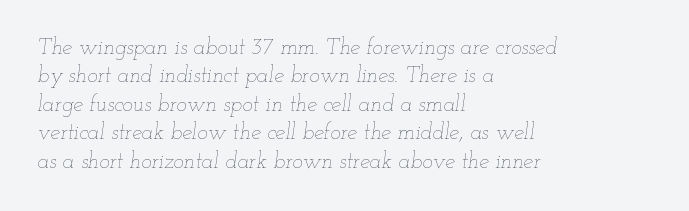
Quick note: italic. This block has exactly the height ordinary leading produces. Casual observation: everything's shoved over to the left. Observe the ordinary spacing: letters are neighbours, not strangers. Bare-footed words on every line. Stem width sits at or under what a default text font uses.
